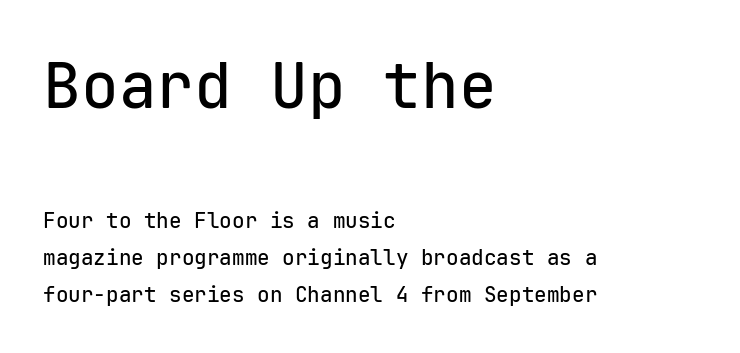
The image shows 63 px sans-serif type, upright, monospaced; set left-aligned, line spacing 1.78x, normal letter spacing, not underlined; the first (top) block is 3.0x larger; low stroke contrast and a medium x-height.
